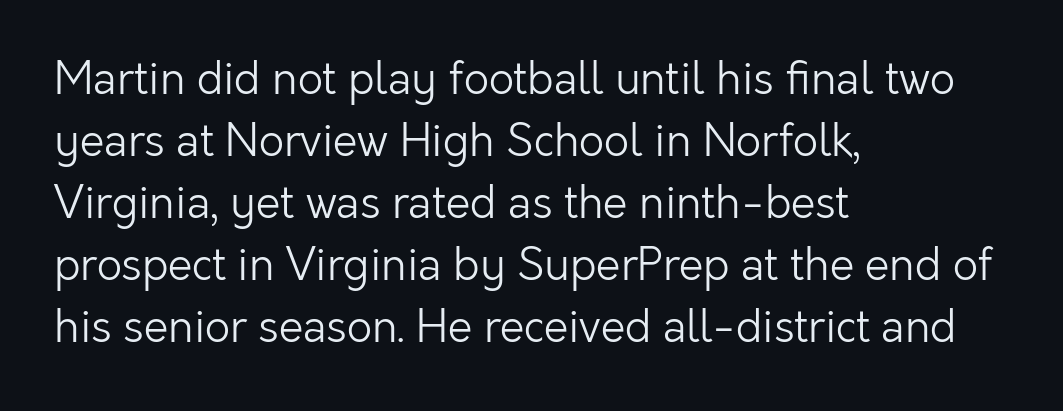
{"serif": "no", "italic": "no", "bold": "no", "weight": "light", "width": "normal", "stroke_contrast": "low", "x_height": "medium", "monospaced": "no", "underline": "no", "align": "left", "line_spacing": "normal", "line_spacing_ratio": 1.41, "letter_spacing": "normal", "letter_spacing_em": 0.0, "glyph_px": 44}
